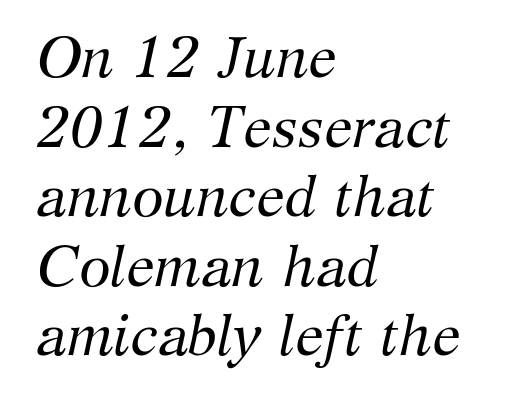
Reading down the block, your eye returns to a fixed left position each line. These lines are rendered in a variable-pitch font. Is this a heavy cut? Hardly; it is regular or lighter. Observe the serifs anchoring each vertical stroke in this sample.
